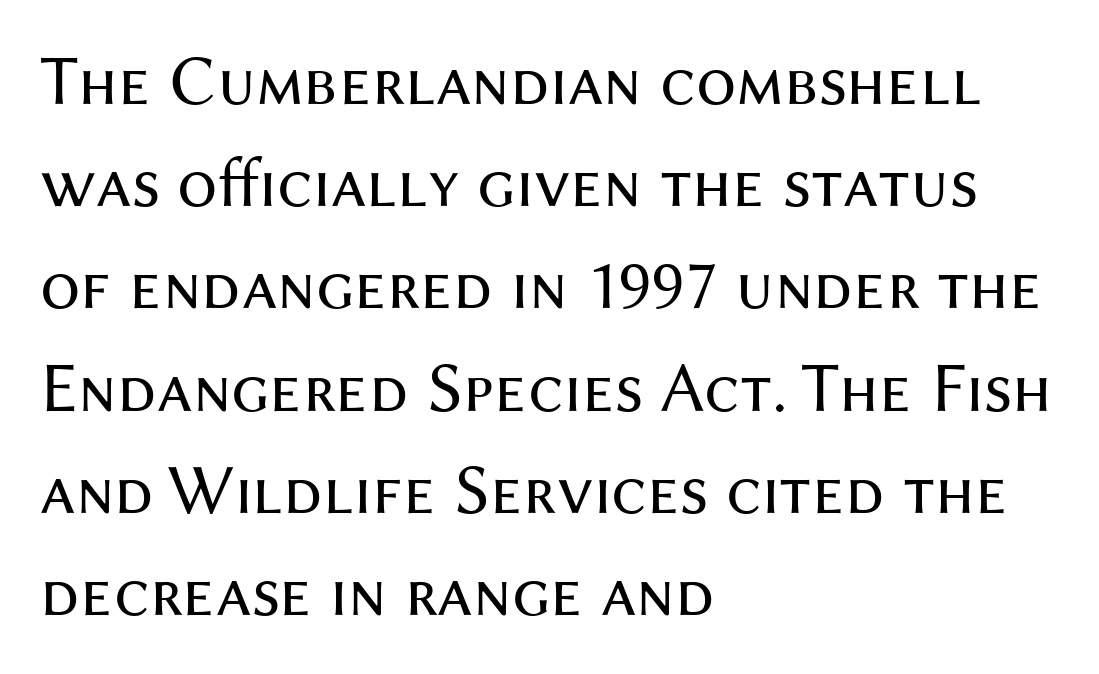
{"serif": "no", "italic": "no", "bold": "no", "weight": "regular", "width": "normal", "stroke_contrast": "medium", "x_height": "medium", "monospaced": "no", "underline": "no", "align": "left", "line_spacing": "normal", "line_spacing_ratio": 1.44, "letter_spacing": "normal", "letter_spacing_em": 0.0, "glyph_px": 71}
